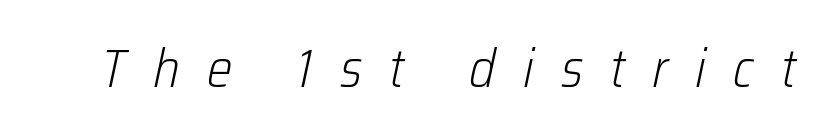
The typeface has the unassuming heft of standard copy or less. The area under the type is left untouched. The tracking reads as deliberately expanded to a designer's eye. Compared with ordinary roman type, these characters are visibly tilted. You could not count columns in this text — the font is proportionally spaced.
